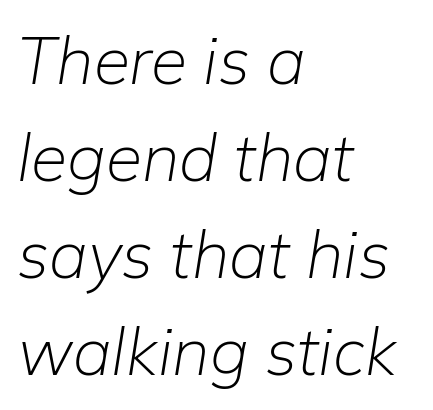
Q: Is the text bold? A: No.
Q: Is the text italic (slanted)? A: Yes, it leans right by about 9 degrees.
Q: Is the text underlined? A: No.
Q: How is the paragraph aligned? A: Left-aligned.
Q: Is the spacing between letters normal or unusually wide? A: Normal.
Q: Is the spacing between lines tight, normal or loose? A: Normal.
Q: Width (condensed, normal, or wide)? A: Normal.
Q: Stroke contrast? A: Low.
Q: x-height? A: Medium.
Q: Monospaced? A: No.
